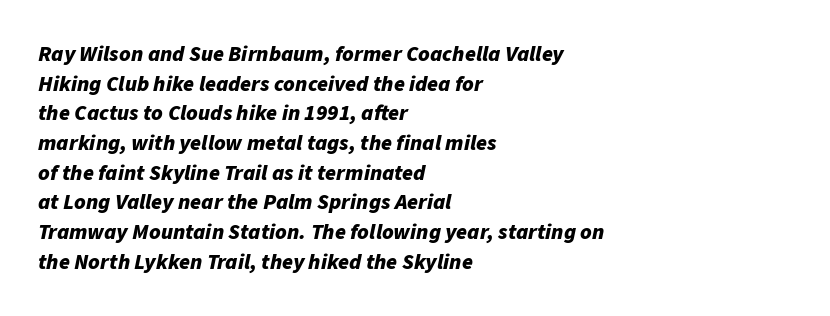
The image shows 22 px bold type, italic (leaning right); set left-aligned, normal line spacing (1.35x), normal letter spacing, not underlined.
